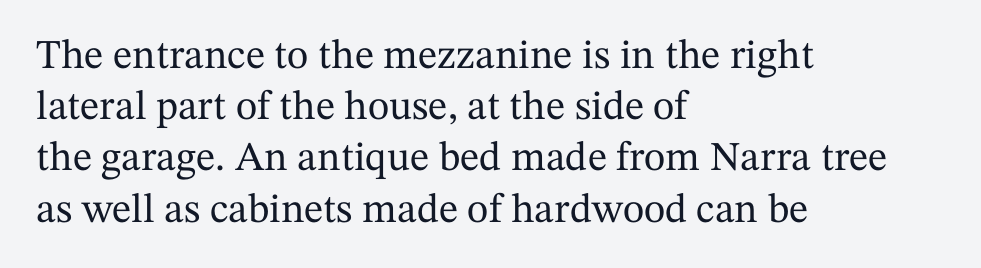
The image shows 41 px serif type, upright; set left-aligned, normal line spacing (1.25x), normal letter spacing, not underlined; medium stroke contrast and a medium x-height.
